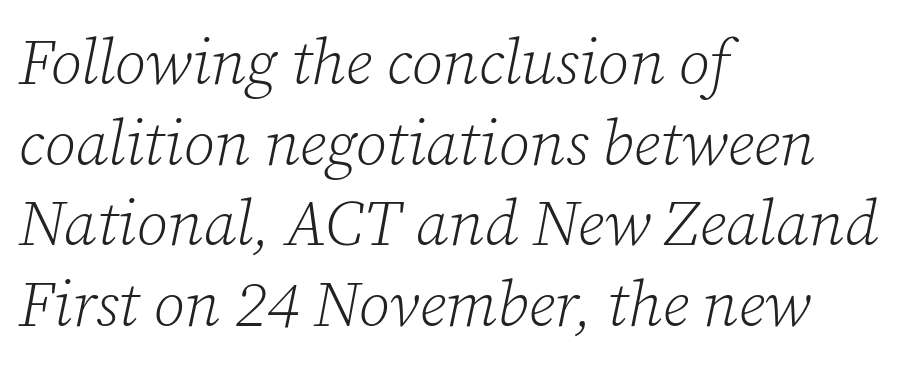
The image shows 63 px light serif type, italic (leaning right); set left-aligned, normal line spacing (1.28x), normal letter spacing, not underlined; low stroke contrast and a medium x-height.
